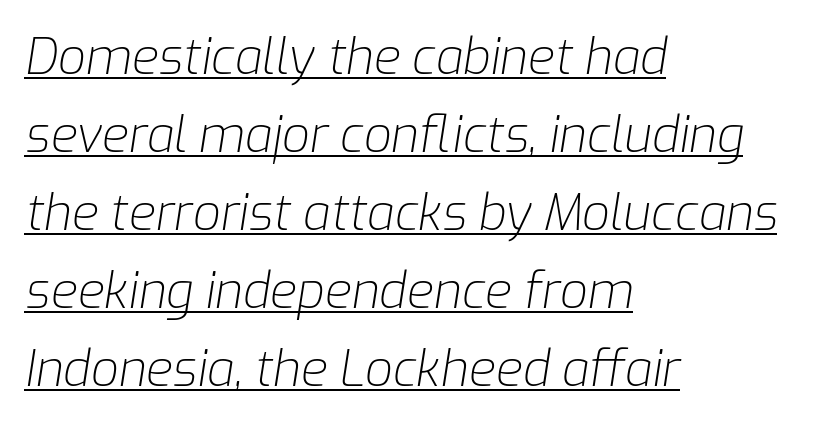
{"italic": "yes", "lean": "right", "slant_degrees": 9, "bold": "no", "weight": "light", "width": "normal", "stroke_contrast": "low", "x_height": "medium", "monospaced": "no", "underline": "yes", "align": "left", "line_spacing": "normal", "line_spacing_ratio": 1.59, "letter_spacing": "normal", "letter_spacing_em": 0.0, "glyph_px": 49}
